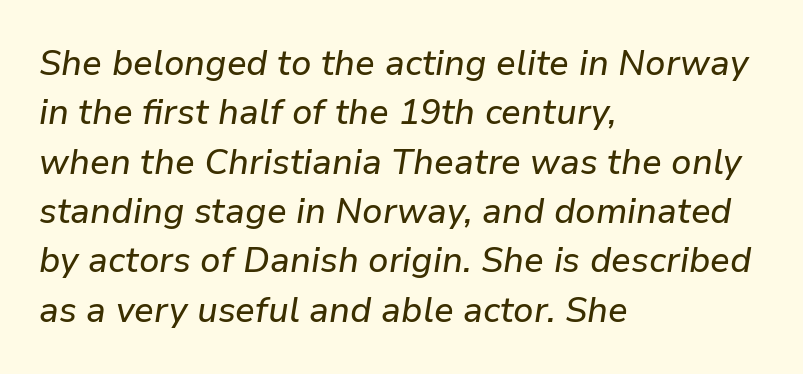
The image shows 35 px text type, italic (leaning right); set left-aligned, normal line spacing (1.41x), normal letter spacing, not underlined; low stroke contrast and a medium x-height.
